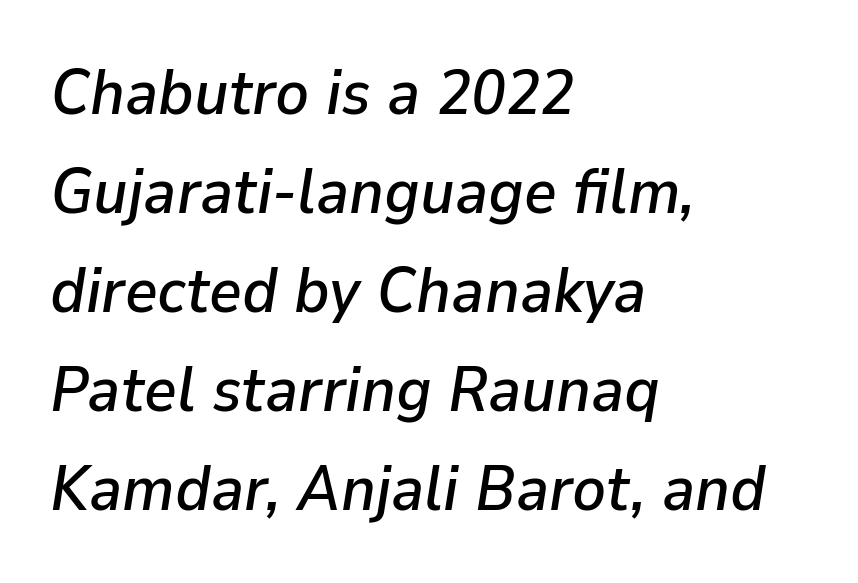
{"italic": "yes", "lean": "right", "slant_degrees": 9, "width": "normal", "stroke_contrast": "low", "x_height": "medium", "monospaced": "no", "underline": "no", "align": "left", "line_spacing": "normal", "line_spacing_ratio": 1.57, "letter_spacing": "normal", "letter_spacing_em": 0.0, "glyph_px": 63}
